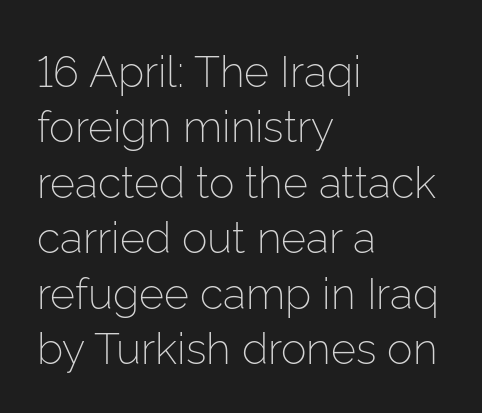
The image shows 43 px light sans-serif type, upright; set left-aligned, normal line spacing (1.29x), normal letter spacing, not underlined; low stroke contrast and a medium x-height.
